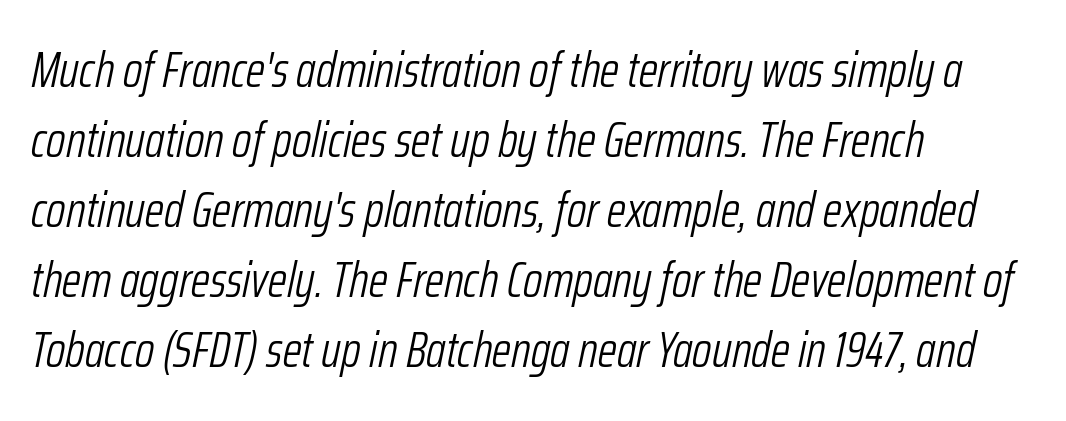
Q: Is the text bold? A: No.
Q: Is the text italic (slanted)? A: Yes, it leans right by about 12 degrees.
Q: Is the text underlined? A: No.
Q: How is the paragraph aligned? A: Left-aligned.
Q: Is the spacing between letters normal or unusually wide? A: Normal.
Q: Is the spacing between lines tight, normal or loose? A: Normal.
Q: Width (condensed, normal, or wide)? A: Condensed.
Q: Stroke contrast? A: Low.
Q: x-height? A: Medium.
Q: Monospaced? A: No.
